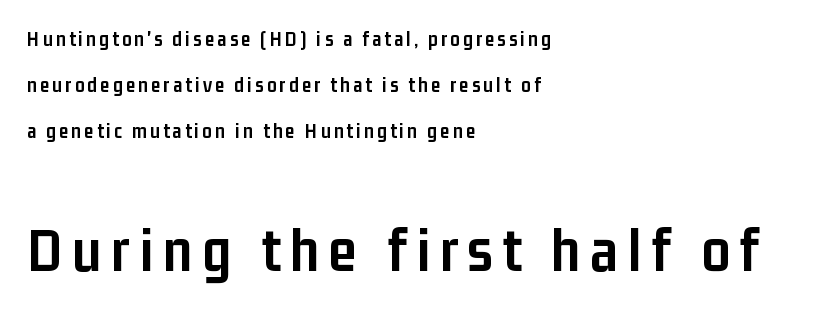
The image shows 63 px semibold, condensed sans-serif type, upright; set left-aligned, loose line spacing (2.18x), not underlined; the second (bottom) block is 3.0x larger; low stroke contrast and a medium x-height.
